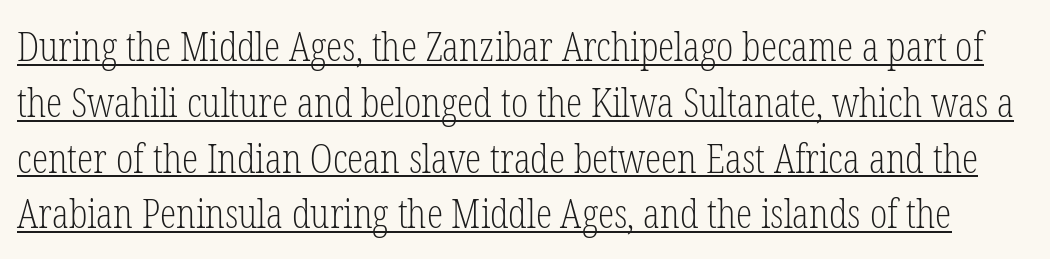
{"serif": "yes", "italic": "no", "bold": "no", "weight": "light", "width": "condensed", "stroke_contrast": "low", "x_height": "medium", "monospaced": "no", "underline": "yes", "line_spacing": "normal", "line_spacing_ratio": 1.36, "letter_spacing": "normal", "letter_spacing_em": 0.0, "glyph_px": 41}
